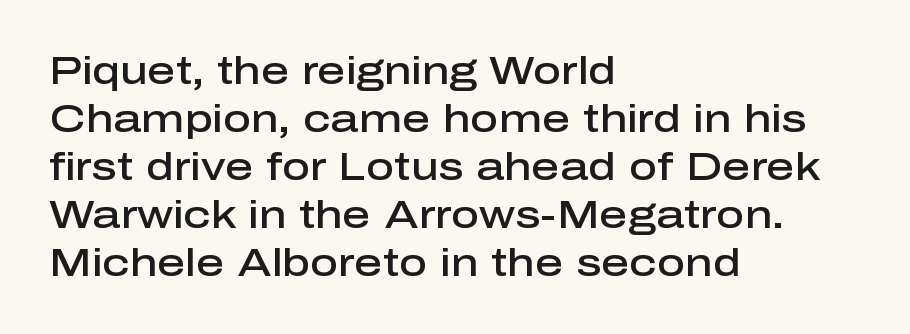
Varying glyph widths throughout — classic text-font behaviour. Caption: semibold face, moderately heavy strokes. The gaps between neighbouring characters are ordinary and unremarkable. Check under the words: just untouched page. The typography opts for an upright posture over an oblique one.
